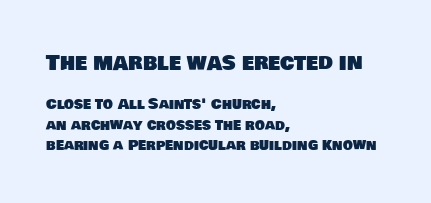
{"underline": "no", "align": "left", "line_spacing": "normal", "line_spacing_ratio": 1.46, "letter_spacing": "normal", "letter_spacing_em": 0.0, "larger_block": "first", "size_ratio": 1.5, "glyph_px": 21}
